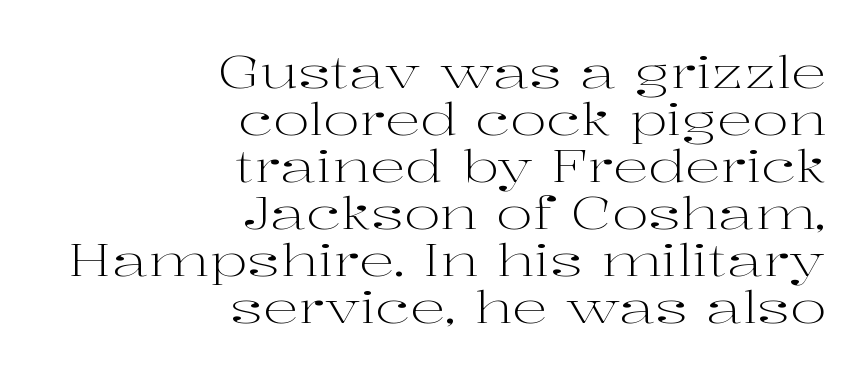
Q: Is the text bold? A: No.
Q: Is the text italic (slanted)? A: No, it is upright.
Q: Is the typeface a serif or a sans-serif typeface? A: Serif.
Q: Is the text underlined? A: No.
Q: How is the paragraph aligned? A: Right-aligned.
Q: Is the spacing between letters normal or unusually wide? A: Normal.
Q: Is the spacing between lines tight, normal or loose? A: Tight.
Q: Width (condensed, normal, or wide)? A: Wide.
Q: Stroke contrast? A: High.
Q: x-height? A: Medium.
Q: Monospaced? A: No.
